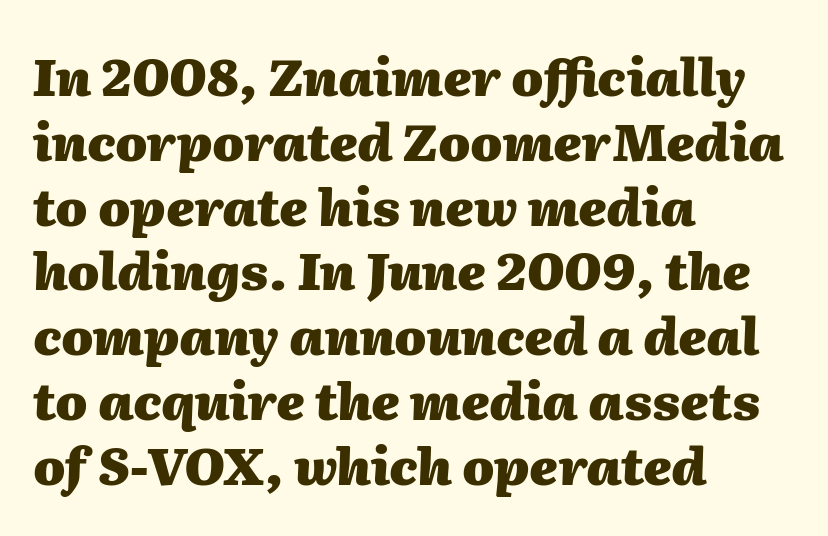
The image shows 51 px heavy type, italic (leaning right); set left-aligned, normal line spacing (1.27x), normal letter spacing, not underlined; medium stroke contrast and a medium x-height.
